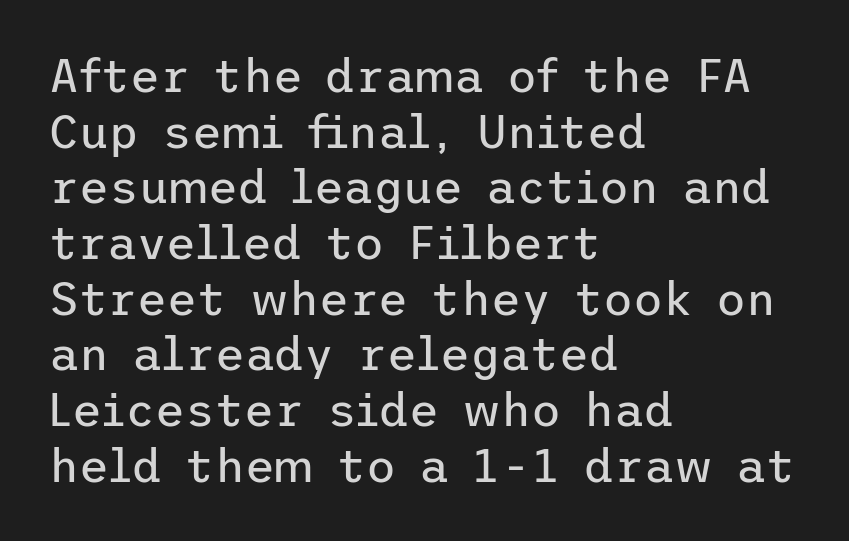
{"serif": "no", "italic": "no", "bold": "no", "weight": "regular", "width": "normal", "stroke_contrast": "low", "x_height": "medium", "underline": "no", "align": "left", "line_spacing_ratio": 1.21, "letter_spacing": "normal", "letter_spacing_em": 0.0, "glyph_px": 46}
